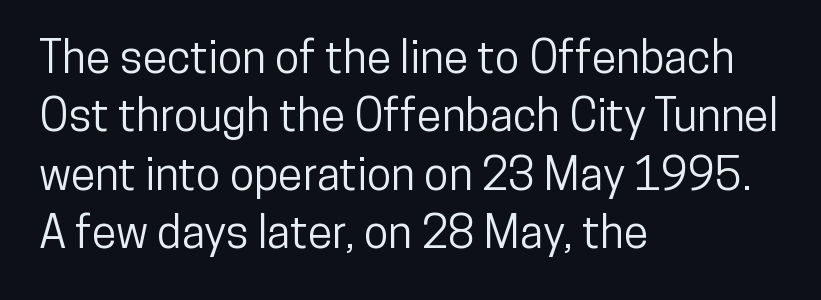
Q: Is the text italic (slanted)? A: No, it is upright.
Q: Is the typeface a serif or a sans-serif typeface? A: Sans-serif.
Q: Is the text underlined? A: No.
Q: How is the paragraph aligned? A: Left-aligned.
Q: Is the spacing between letters normal or unusually wide? A: Normal.
Q: Is the spacing between lines tight, normal or loose? A: Normal.
Q: Width (condensed, normal, or wide)? A: Condensed.
Q: Stroke contrast? A: Low.
Q: x-height? A: Medium.
Q: Monospaced? A: No.
